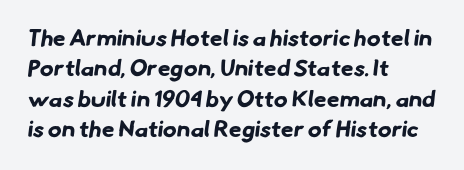
The image shows 23 px bold type; set left-aligned, normal line spacing (1.32x), normal letter spacing, not underlined.
